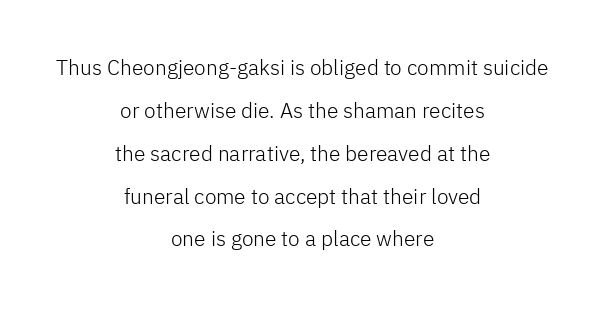
The image shows 21 px text type, upright; set centered, loose line spacing (2.04x), normal letter spacing, not underlined.
